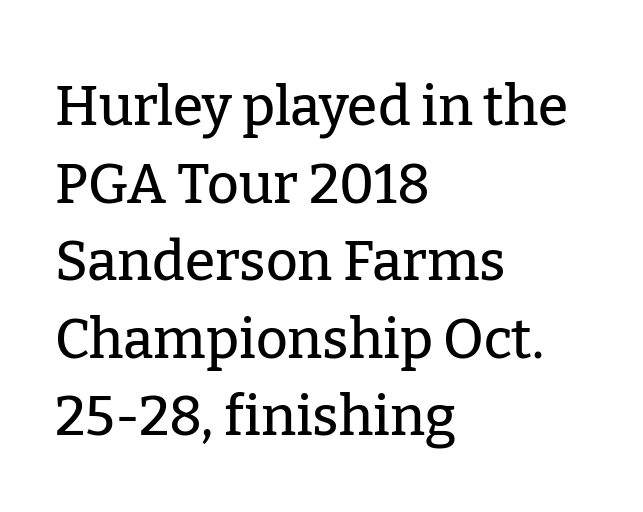
The image shows 55 px serif type, upright; set left-aligned, normal line spacing (1.41x), normal letter spacing, not underlined; low stroke contrast and a medium x-height.
